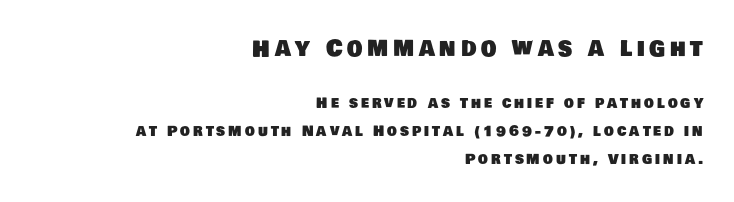
The passage shown begins with its larger block and ends with its smaller one. No word sits above an underline. The space between consecutive lines is lavish. In terms of letterspacing, this is a distinctly airy, spread setting. Reading down the block, your eye finds every line finishing at a fixed right position.
